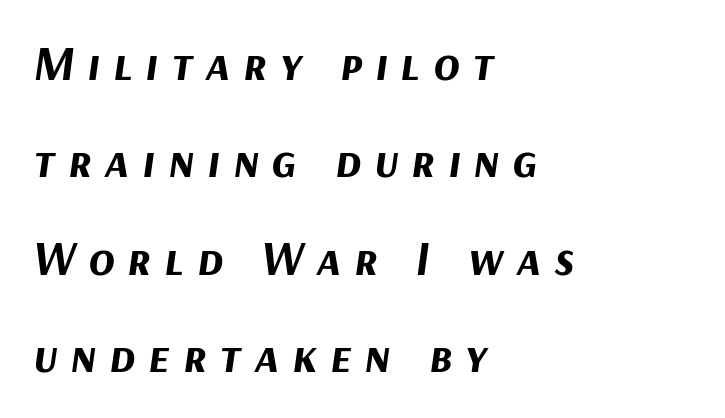
{"italic": "yes", "lean": "right", "slant_degrees": 9, "bold": "yes", "weight": "bold", "width": "normal", "stroke_contrast": "medium", "x_height": "medium", "monospaced": "no", "underline": "no", "align": "left", "line_spacing": "loose", "line_spacing_ratio": 2.03, "letter_spacing": "wide", "letter_spacing_em": 0.27, "glyph_px": 48}
